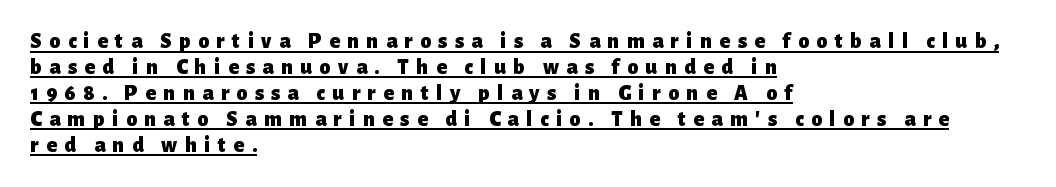
Q: Is the text bold? A: Yes.
Q: Is the text italic (slanted)? A: No, it is upright.
Q: Is the text underlined? A: Yes.
Q: How is the paragraph aligned? A: Left-aligned.
Q: Is the spacing between letters normal or unusually wide? A: Unusually wide.
